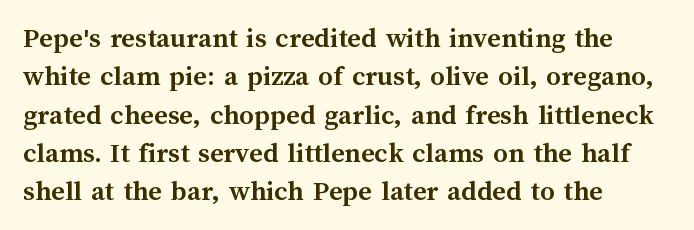
Q: Is the text bold? A: Yes.
Q: Is the text italic (slanted)? A: No, it is upright.
Q: Is the text underlined? A: No.
Q: How is the paragraph aligned? A: Left-aligned.
Q: Is the spacing between letters normal or unusually wide? A: Normal.
Q: Is the spacing between lines tight, normal or loose? A: Normal.
Q: Width (condensed, normal, or wide)? A: Normal.
Q: Stroke contrast? A: Medium.
Q: x-height? A: Medium.
Q: Monospaced? A: No.
